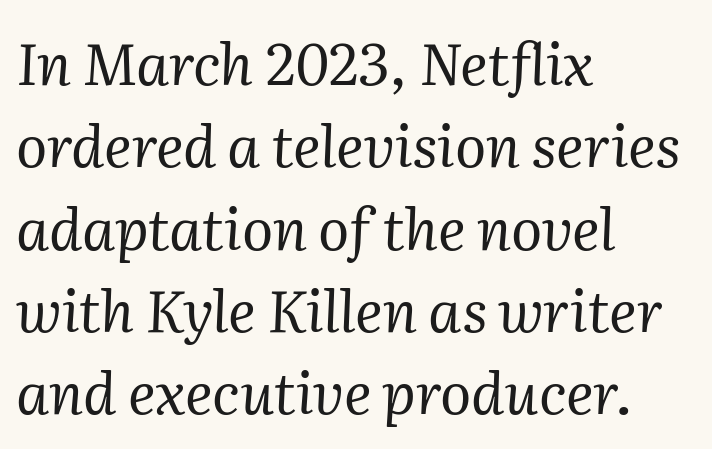
Q: Is the text bold? A: No.
Q: Is the text italic (slanted)? A: Yes, it leans right by about 2 degrees.
Q: Is the typeface a serif or a sans-serif typeface? A: Serif.
Q: Is the text underlined? A: No.
Q: How is the paragraph aligned? A: Left-aligned.
Q: Is the spacing between letters normal or unusually wide? A: Normal.
Q: Is the spacing between lines tight, normal or loose? A: Normal.
Q: Width (condensed, normal, or wide)? A: Normal.
Q: Stroke contrast? A: Medium.
Q: x-height? A: Medium.
Q: Monospaced? A: No.
